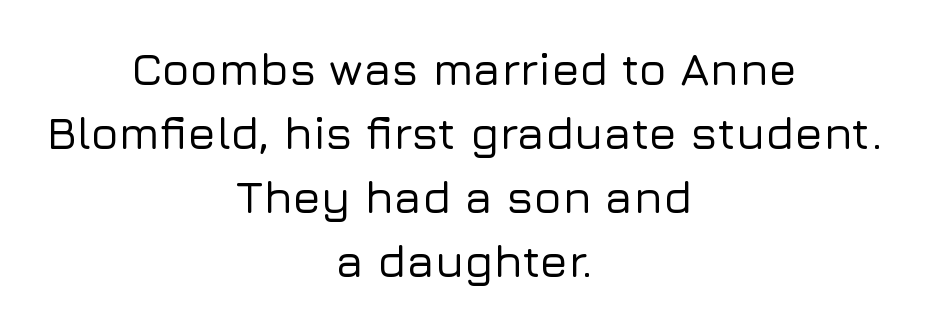
The image shows 46 px sans-serif type, upright; set centered, normal line spacing (1.39x), normal letter spacing, not underlined; low stroke contrast and a medium x-height.
